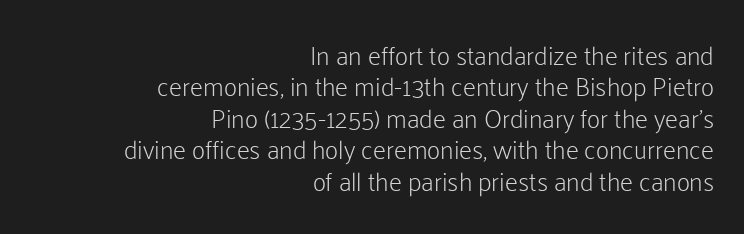
Nothing heavy about these letters — not bold at all. Default kerning and tracking; the words read as compact shapes. Is the block centered? No — it sits flush against the right margin. The baseline area is clear. In terms of posture, this sample is upright.
